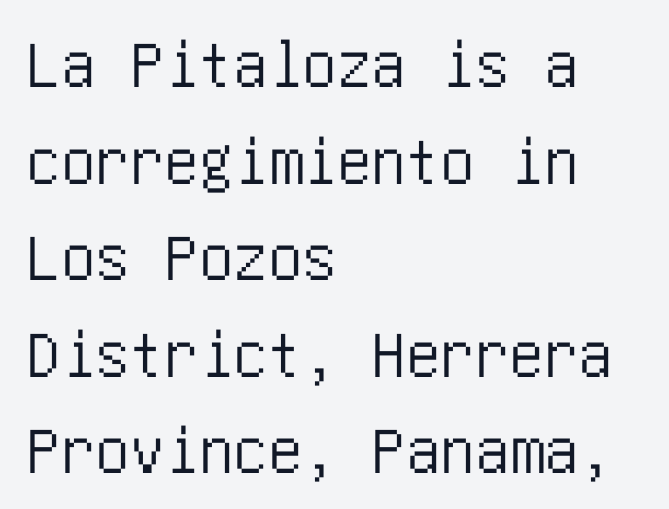
{"serif": "no", "italic": "no", "width": "condensed", "stroke_contrast": "low", "x_height": "large", "underline": "no", "align": "left", "line_spacing": "normal", "line_spacing_ratio": 1.4, "letter_spacing": "normal", "letter_spacing_em": 0.0, "glyph_px": 69}
